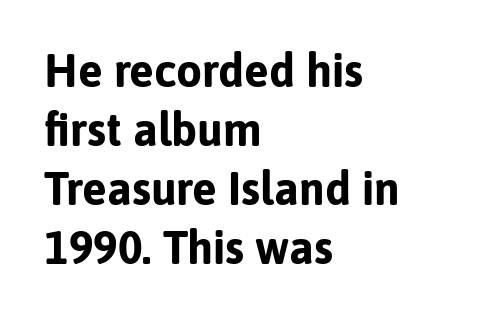
The image shows 46 px bold sans-serif type, upright; set left-aligned, normal line spacing (1.28x), normal letter spacing, not underlined; low stroke contrast and a medium x-height.
